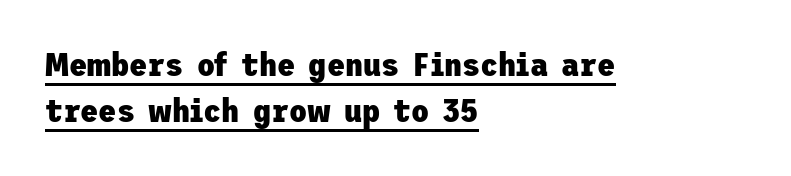
All the whitespace from short lines collects on the right. This rendering employs a face without finishing strokes, i.e., a sans-serif. Upright lettering throughout. Thick stems and heavy bowls — unmistakably bold. What decoration does the sample have? An underline.
